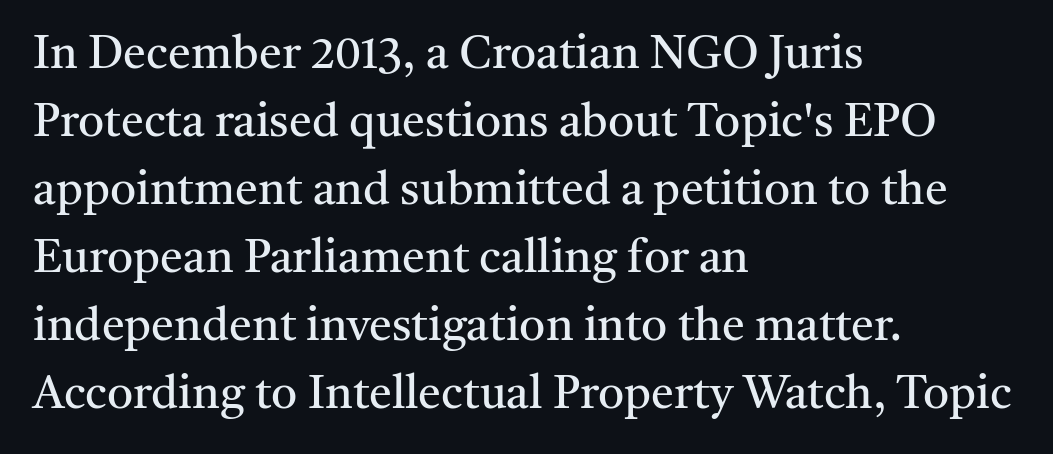
The image shows 46 px regular-weight serif type, upright; set left-aligned, normal line spacing (1.48x), normal letter spacing, not underlined; medium stroke contrast and a medium x-height.
